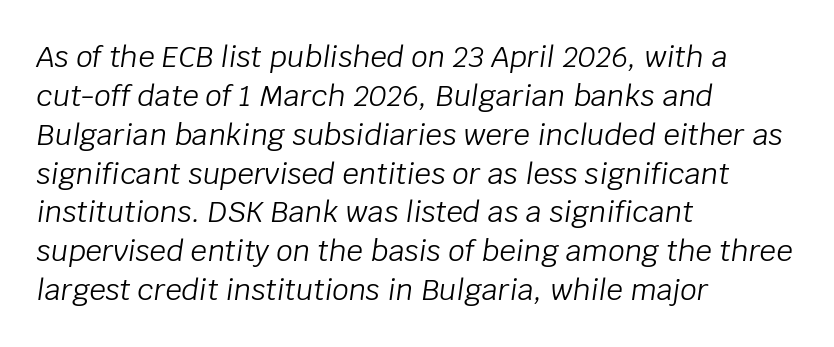
{"italic": "yes", "lean": "right", "slant_degrees": 8, "bold": "no", "weight": "light", "width": "normal", "stroke_contrast": "low", "x_height": "large", "monospaced": "no", "underline": "no", "align": "left", "line_spacing": "normal", "line_spacing_ratio": 1.34, "letter_spacing": "normal", "letter_spacing_em": 0.0, "glyph_px": 29}
